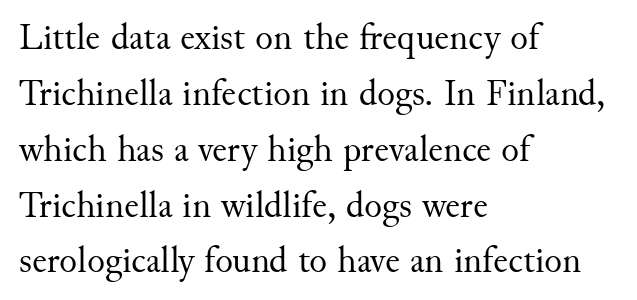
Nothing heavy about these letters — not bold at all. In CSS terms this would be text-align: left. The type is set solid horizontally, with unmodified tracking. Descenders hang freely into open space. Posture: upright roman. Do the characters align in a grid? No, the font is proportional.
